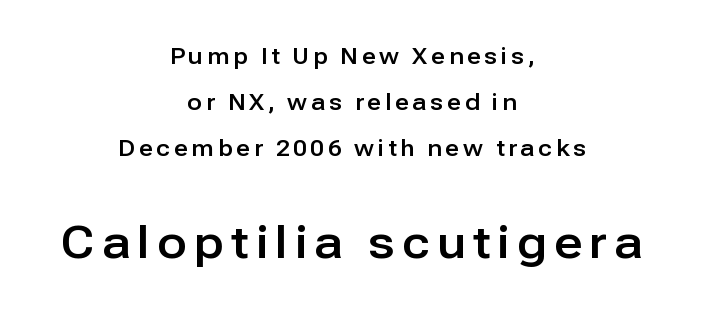
Q: Is the text italic (slanted)? A: No, it is upright.
Q: Is the typeface a serif or a sans-serif typeface? A: Sans-serif.
Q: Is the text underlined? A: No.
Q: How is the paragraph aligned? A: Centered.
Q: Is the spacing between lines tight, normal or loose? A: Loose.
Q: Which block of text is set in a larger size, the first (top) or the second (bottom)? A: The second (bottom) one.
Q: Width (condensed, normal, or wide)? A: Normal.
Q: Stroke contrast? A: Low.
Q: x-height? A: Medium.
Q: Monospaced? A: No.
